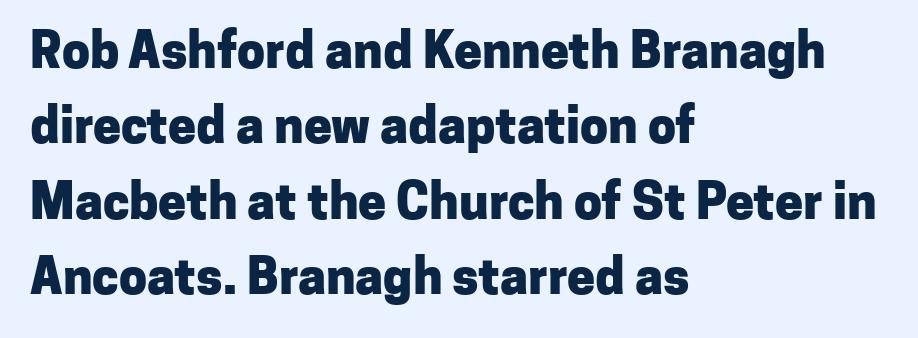
{"serif": "no", "italic": "no", "bold": "yes", "weight": "heavy", "width": "normal", "stroke_contrast": "low", "x_height": "medium", "monospaced": "no", "underline": "no", "align": "left", "line_spacing": "normal", "line_spacing_ratio": 1.51, "letter_spacing": "normal", "letter_spacing_em": 0.0, "glyph_px": 50}
